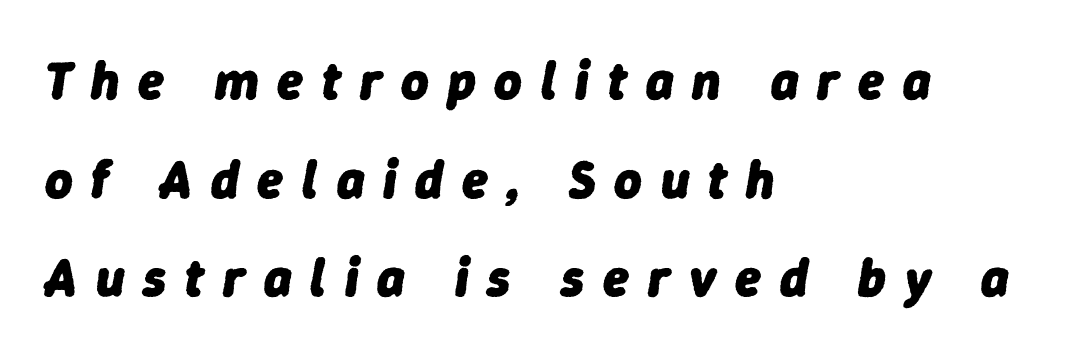
{"italic": "yes", "lean": "right", "slant_degrees": 9, "bold": "yes", "weight": "heavy", "width": "normal", "stroke_contrast": "low", "x_height": "medium", "monospaced": "no", "underline": "no", "align": "left", "line_spacing_ratio": 1.86, "letter_spacing": "wide", "letter_spacing_em": 0.35, "glyph_px": 53}
